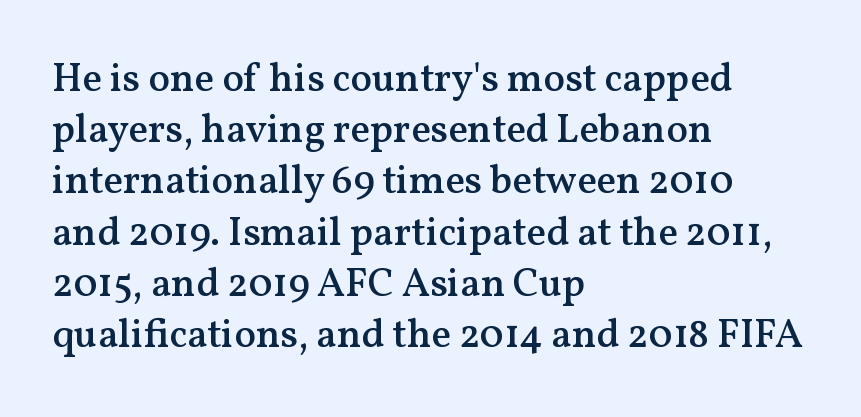
Every letter is mildly thick-stroked: semibold rather than bold. Think of a printed novel: that variable character pitch is what you see here. Beneath every word, the page is bare. Normally led — the rows are evenly, conventionally spaced. Notice how the stems are strictly vertical — no italics here. The line texture is even and compact thanks to regular tracking.
